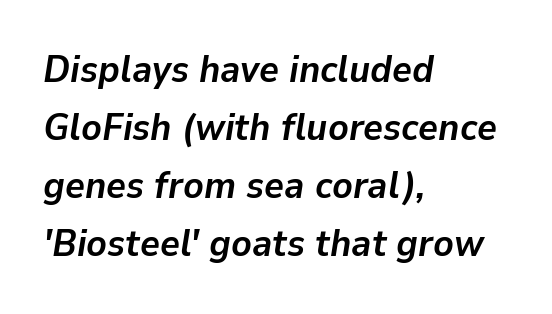
The image shows 38 px semibold type, italic (leaning right); set left-aligned, normal line spacing (1.53x), normal letter spacing, not underlined; low stroke contrast and a medium x-height.
